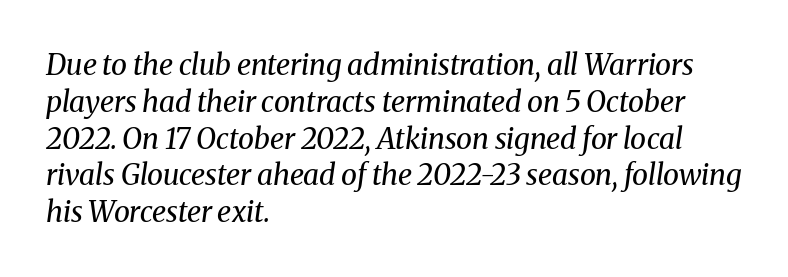
{"serif": "yes", "italic": "yes", "lean": "right", "slant_degrees": 8, "bold": "no", "weight": "regular", "width": "normal", "stroke_contrast": "medium", "x_height": "medium", "monospaced": "no", "underline": "no", "align": "left", "line_spacing": "normal", "line_spacing_ratio": 1.27, "letter_spacing": "normal", "letter_spacing_em": 0.0, "glyph_px": 29}
